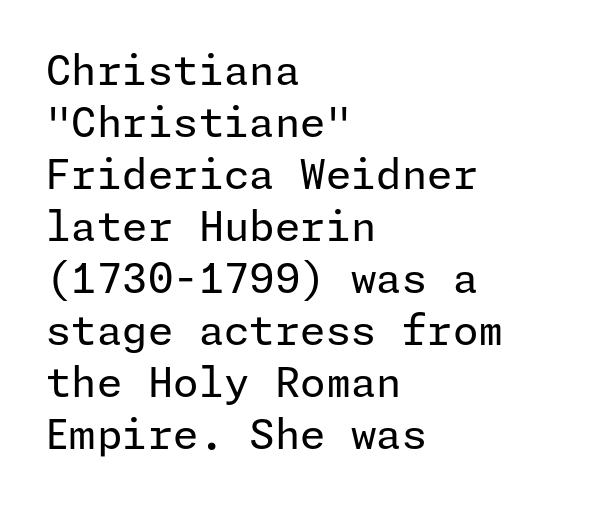
The image shows 41 px regular-weight sans-serif type, upright; set left-aligned, normal line spacing (1.27x), normal letter spacing, not underlined; low stroke contrast and a medium x-height.
